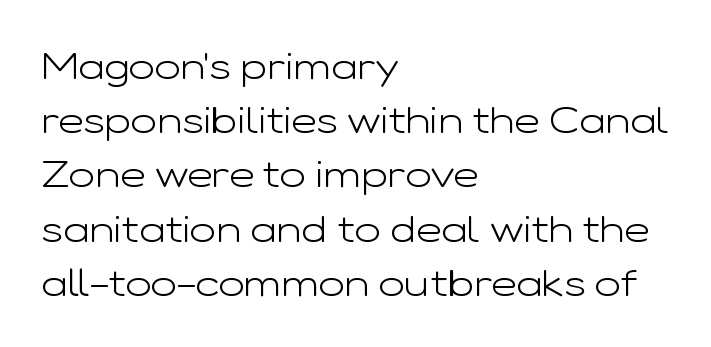
Q: Is the text bold? A: No.
Q: Is the text italic (slanted)? A: No, it is upright.
Q: Is the typeface a serif or a sans-serif typeface? A: Sans-serif.
Q: Is the text underlined? A: No.
Q: How is the paragraph aligned? A: Left-aligned.
Q: Is the spacing between letters normal or unusually wide? A: Normal.
Q: Is the spacing between lines tight, normal or loose? A: Normal.
Q: Width (condensed, normal, or wide)? A: Wide.
Q: Stroke contrast? A: Low.
Q: x-height? A: Medium.
Q: Monospaced? A: No.
